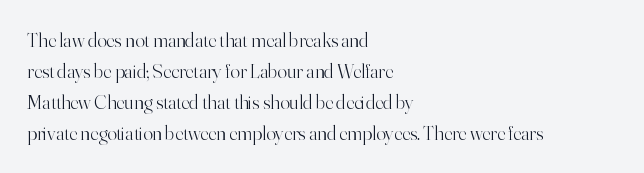
The image shows 20 px text type, upright; set left-aligned, normal line spacing (1.55x), normal letter spacing, not underlined.
